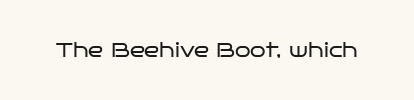
Q: Is the text bold? A: No.
Q: Is the text italic (slanted)? A: No, it is upright.
Q: Is the text underlined? A: No.
Q: Is the spacing between letters normal or unusually wide? A: Normal.
